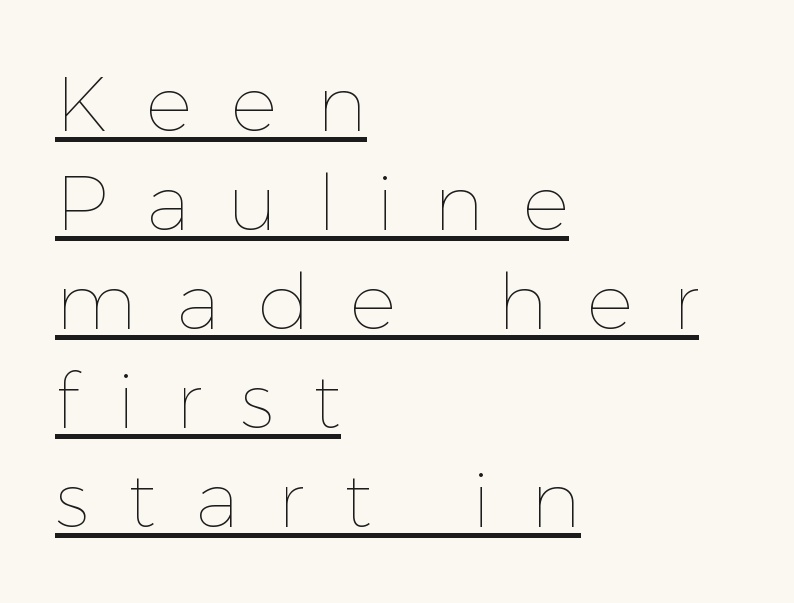
Q: Is the text bold? A: No.
Q: Is the text italic (slanted)? A: No, it is upright.
Q: Is the text underlined? A: Yes.
Q: How is the paragraph aligned? A: Left-aligned.
Q: Is the spacing between letters normal or unusually wide? A: Unusually wide.
Q: Is the spacing between lines tight, normal or loose? A: Normal.
Q: Width (condensed, normal, or wide)? A: Normal.
Q: x-height? A: Medium.
Q: Monospaced? A: No.
